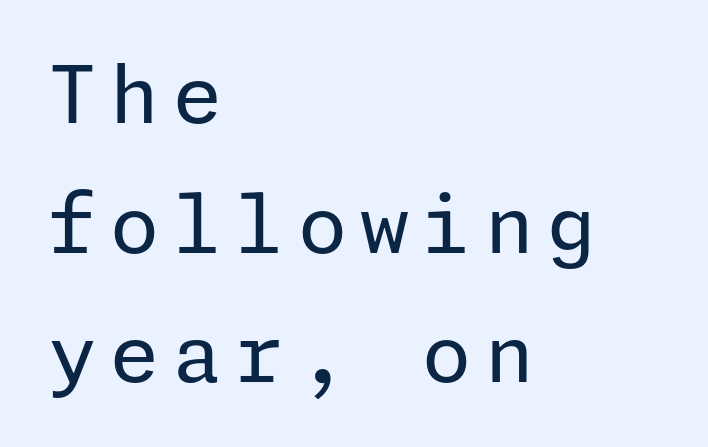
{"serif": "no", "italic": "no", "bold": "no", "weight": "regular", "width": "normal", "stroke_contrast": "low", "x_height": "medium", "underline": "no", "align": "left", "line_spacing": "normal", "line_spacing_ratio": 1.64, "glyph_px": 79}
